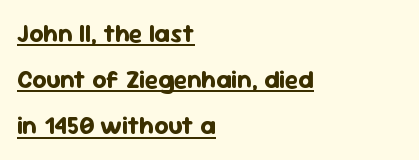
Q: Is the text bold? A: Yes.
Q: Is the text italic (slanted)? A: No, it is upright.
Q: Is the text underlined? A: Yes.
Q: How is the paragraph aligned? A: Left-aligned.
Q: Is the spacing between letters normal or unusually wide? A: Normal.
